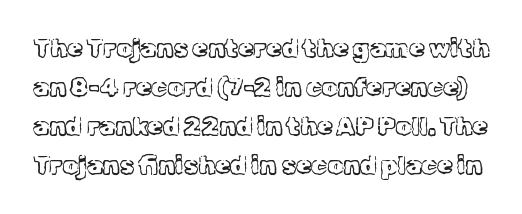
A typesetter would call this leading conventional body-copy spacing. Each row of text sits above clean, open space. The letterforms sit shoulder to shoulder at normal distance. Is the stroke heavy? The answer is a plain regular-or-lighter.
